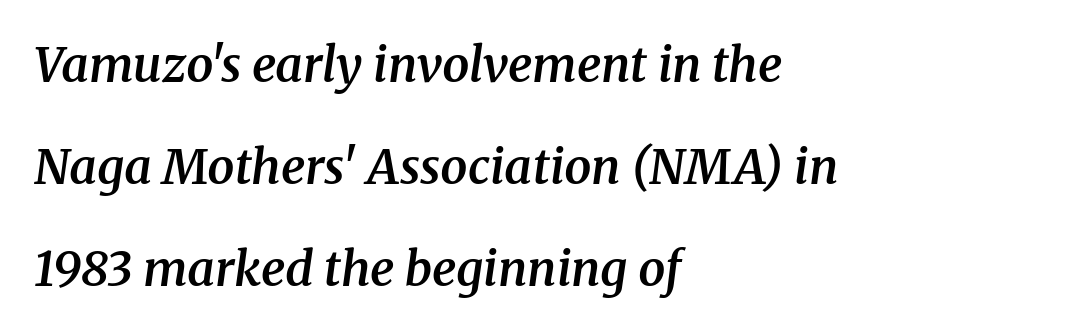
Only glyphs here, with clear space below each row. The paragraph shown leans on its left margin. Serifs: yes, visible at the terminals of the letterforms. The letters are semibold — heavier than regular but short of a full bold. The block of text is sparse from top to bottom, with ample space between rows.
